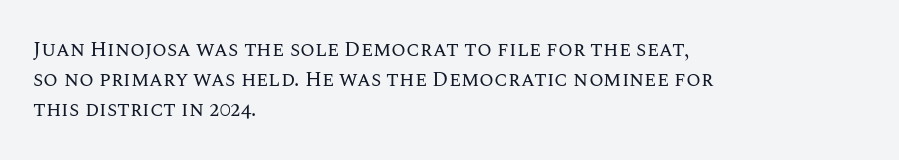
{"italic": "no", "bold": "no", "underline": "no", "align": "left", "line_spacing": "normal", "line_spacing_ratio": 1.44, "letter_spacing": "normal", "letter_spacing_em": 0.0, "glyph_px": 21}
